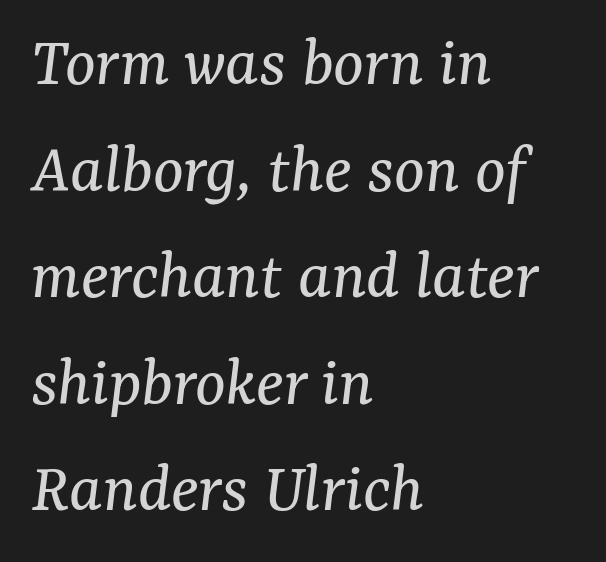
Where is the straight margin? On the left. Regarding serifs, this sample has them. Clear beneath every line of the passage. Here the glyphs are tracked normally, forming tight word shapes. Is this a fixed-width face? No — the glyphs have proportional, varying widths. The designer left line spacing at the default.
